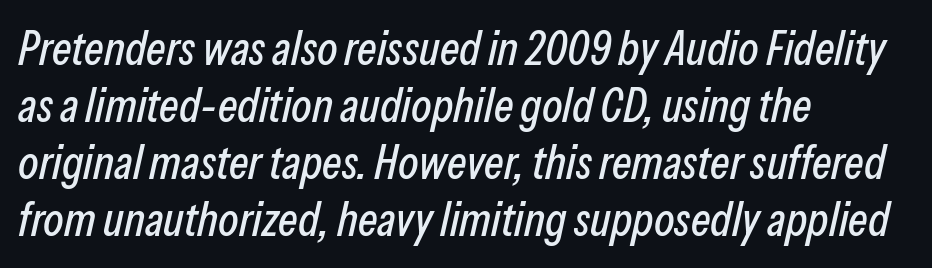
The horizontal fit of the characters is conventional and even. The glyphs look as if they've been sheared to an angle. The rendering anchors every line to the left-hand side. Varying glyph widths throughout — classic text-font behaviour. Underline: absent.
